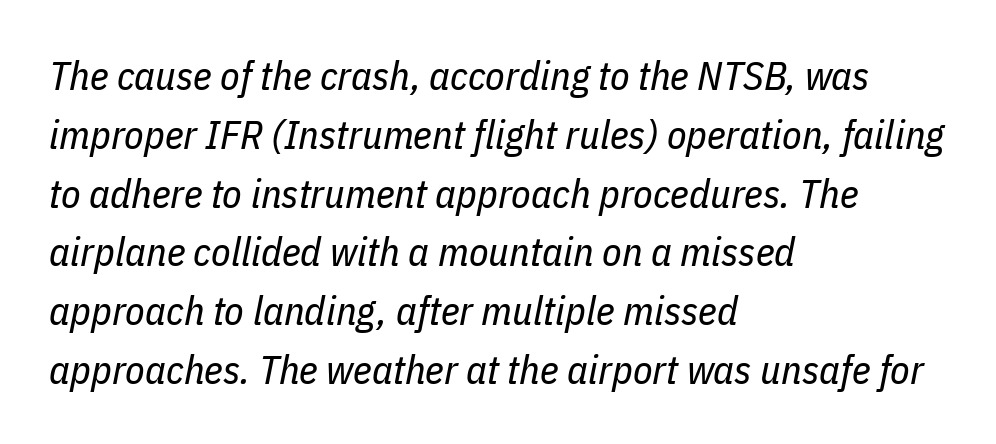
Baseline-to-baseline distance is the conventional proportion of letter height. Note the varied advance widths — an 'i' is clearly narrower than an 'm'. The lines are quadded left. You can tell it's italic because the verticals aren't actually vertical. Here the glyphs are tracked normally, forming tight word shapes. No letter is thick-stroked: the sample isn't bold.
